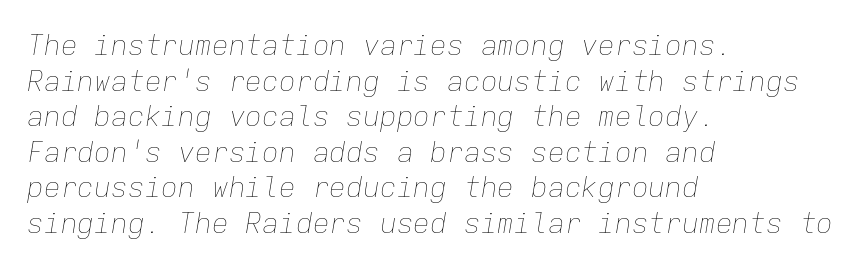
Note the uniform advance width — an 'i' takes as much space as an 'm'. What stands out about the letter spacing? Nothing — it is the standard amount. Layout note: lines flush left. The strip under each line holds only bare page.
